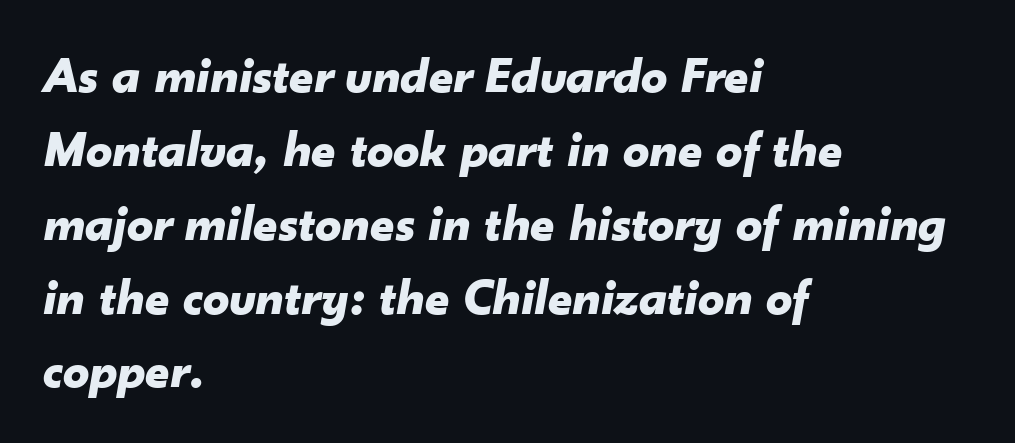
The lines are quadded left. The space between consecutive lines is moderate. Standard letterfit; no display-style spreading of the glyphs. When letters slant like this, we call the style italic. The zone under the glyphs is completely vacant. Is this a fixed-width face? No — the glyphs have proportional, varying widths.
